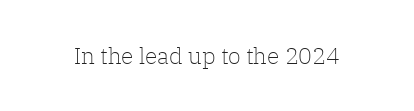
Q: Is the text bold? A: No.
Q: Is the text italic (slanted)? A: No, it is upright.
Q: Is the text underlined? A: No.
Q: Is the spacing between letters normal or unusually wide? A: Normal.
